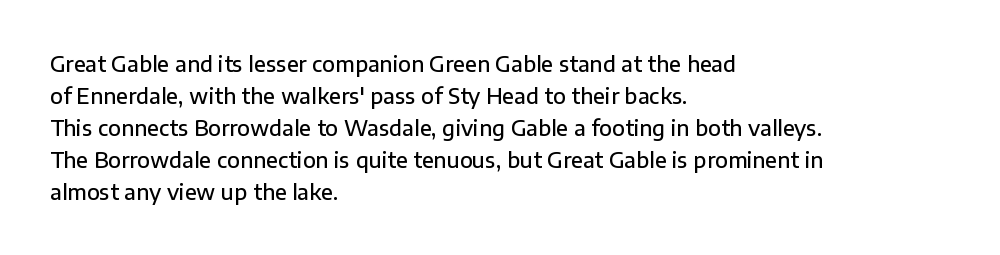
No word sits above an underline. This sample is left-justified, so line endings fall wherever the words run out. Honestly, the row spacing looks completely unremarkable. Students, this is semibold: more ink than regular, less than bold.
